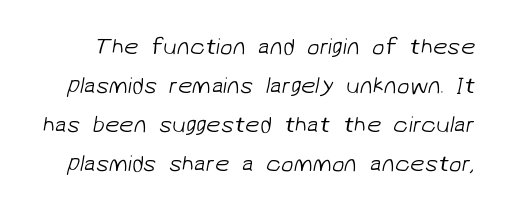
{"bold": "no", "underline": "no", "line_spacing": "normal", "line_spacing_ratio": 1.69, "letter_spacing": "normal", "letter_spacing_em": 0.0, "glyph_px": 23}
